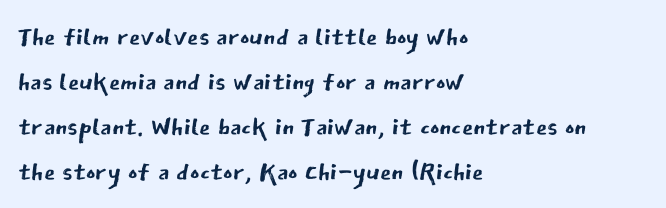
The image shows 36 px regular-weight sans-serif type, upright; set left-aligned, normal line spacing (1.25x), normal letter spacing, not underlined; low stroke contrast and a medium x-height.
